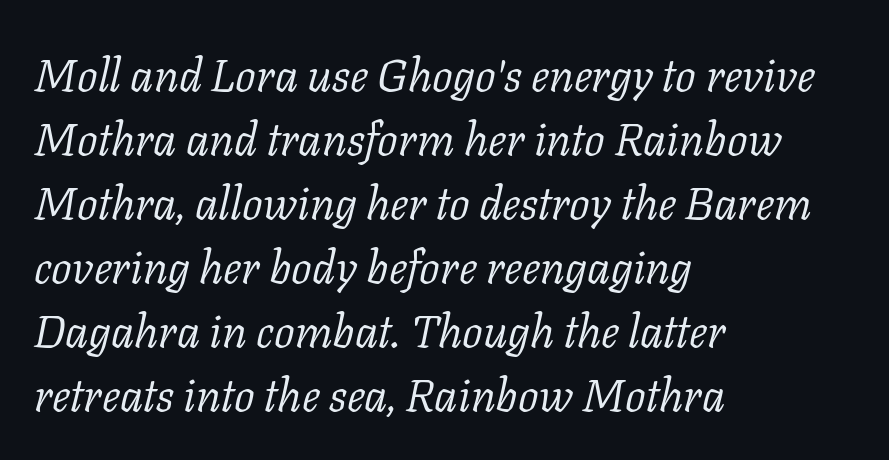
The image shows 46 px light serif type, italic (leaning right); set left-aligned, normal line spacing (1.39x), normal letter spacing, not underlined; low stroke contrast and a medium x-height.
